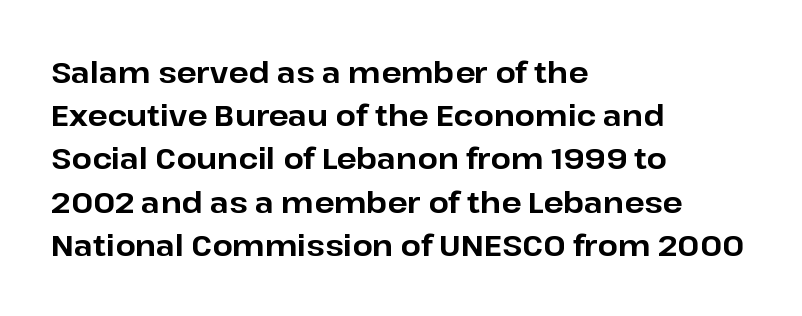
{"serif": "no", "italic": "no", "bold": "yes", "weight": "bold", "width": "normal", "stroke_contrast": "low", "x_height": "medium", "monospaced": "no", "underline": "no", "align": "left", "line_spacing": "normal", "line_spacing_ratio": 1.49, "letter_spacing": "normal", "letter_spacing_em": 0.0, "glyph_px": 29}
